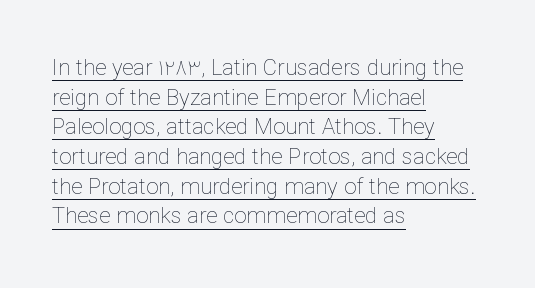
The cut favours lightness, reaching ordinary text weight at its darkest. This sample uses plain, unmodified letter spacing. This rendering uses left alignment, leaving the right contour irregular. The passage shown stacks its lines at a standard gap. Nope, not italic — everything's standing straight. A rule runs beneath these lines of type.
